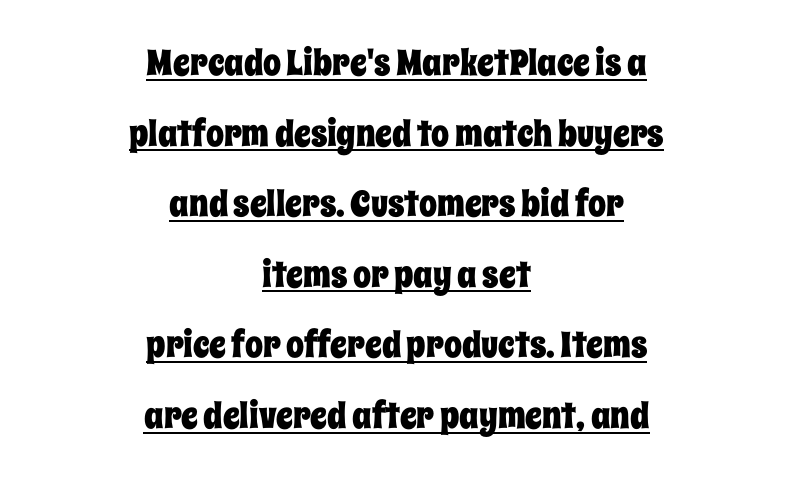
Q: Is the text italic (slanted)? A: No, it is upright.
Q: Is the text underlined? A: Yes.
Q: How is the paragraph aligned? A: Centered.
Q: Is the spacing between letters normal or unusually wide? A: Normal.
Q: Is the spacing between lines tight, normal or loose? A: Loose.
Q: Width (condensed, normal, or wide)? A: Condensed.
Q: Stroke contrast? A: Low.
Q: x-height? A: Large.
Q: Monospaced? A: No.
